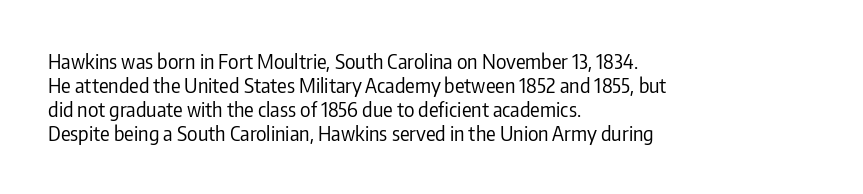
Q: Is the text bold? A: No.
Q: Is the text italic (slanted)? A: No, it is upright.
Q: Is the text underlined? A: No.
Q: How is the paragraph aligned? A: Left-aligned.
Q: Is the spacing between letters normal or unusually wide? A: Normal.
